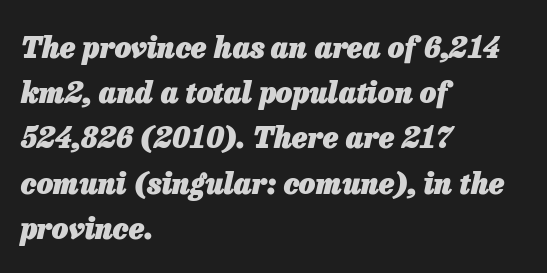
The image shows 29 px heavy type, italic (leaning right); set left-aligned, normal line spacing (1.56x), normal letter spacing, not underlined; low stroke contrast and a medium x-height.
